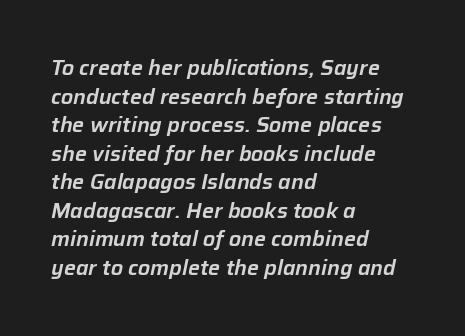
{"italic": "yes", "lean": "right", "slant_degrees": 12, "underline": "no", "align": "left", "line_spacing": "normal", "line_spacing_ratio": 1.36, "letter_spacing": "normal", "letter_spacing_em": 0.0, "glyph_px": 21}
